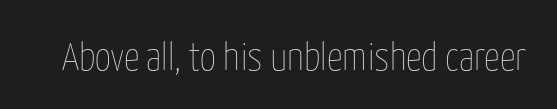
Q: Is the text bold? A: No.
Q: Is the text italic (slanted)? A: No, it is upright.
Q: Is the text underlined? A: No.
Q: Is the spacing between letters normal or unusually wide? A: Normal.
Q: Width (condensed, normal, or wide)? A: Condensed.
Q: Stroke contrast? A: Low.
Q: x-height? A: Medium.
Q: Monospaced? A: No.
